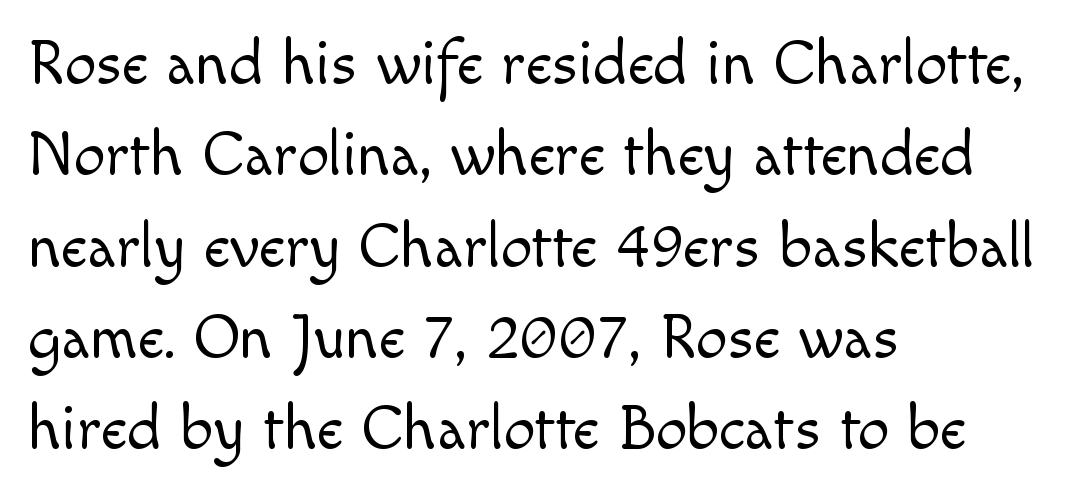
{"serif": "no", "italic": "no", "bold": "no", "weight": "light", "width": "normal", "x_height": "small", "monospaced": "no", "underline": "no", "align": "left", "line_spacing": "normal", "line_spacing_ratio": 1.45, "letter_spacing": "normal", "letter_spacing_em": 0.0, "glyph_px": 63}
